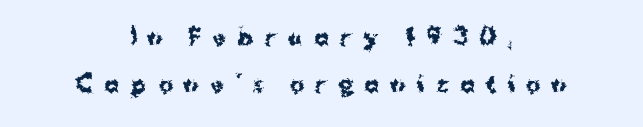
Every stem runs plumb, perpendicular to the baseline. Chunky letters — that's bold for sure. Each word looks stretched out because of the extra space between its letters. Short and long lines alike share a common midpoint. Quick note: underline off.
